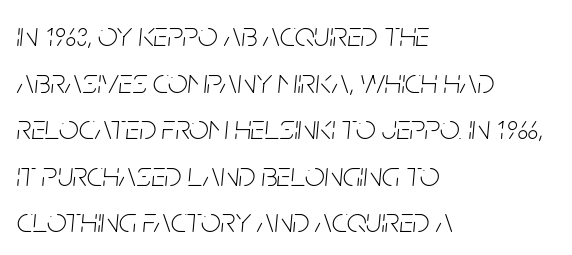
What's the leading like? Ordinary, nothing unusual. Check under the words: just untouched page. Observe the lean: these are italic letterforms. Proportional: the letters do not fall into vertical columns. The letterforms sit shoulder to shoulder at normal distance.
